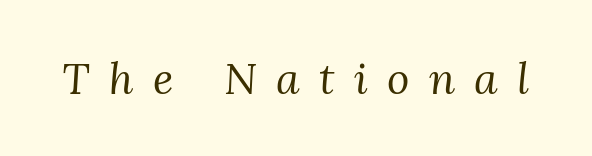
{"serif": "yes", "italic": "yes", "lean": "right", "slant_degrees": 3, "bold": "no", "weight": "regular", "width": "normal", "stroke_contrast": "medium", "x_height": "medium", "monospaced": "no", "underline": "no", "letter_spacing": "wide", "letter_spacing_em": 0.45, "glyph_px": 43}
